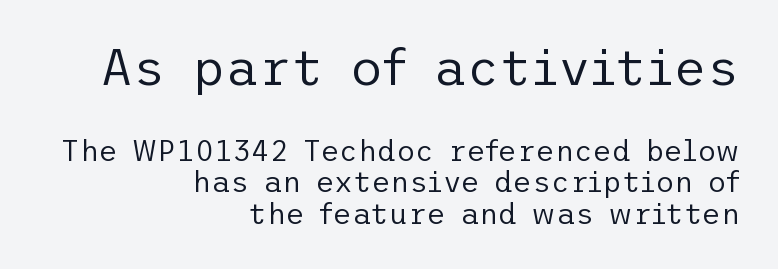
Horizontal alignment here is rightward, an uncommon choice for prose. The rendering keeps characters at their native spacing. Quick note: not italic, upright. What's the leading like? Squeezed, with rows nearly overlapping. Weight: in the light-to-regular range. This rendering employs a face without finishing strokes, i.e., a sans-serif.
